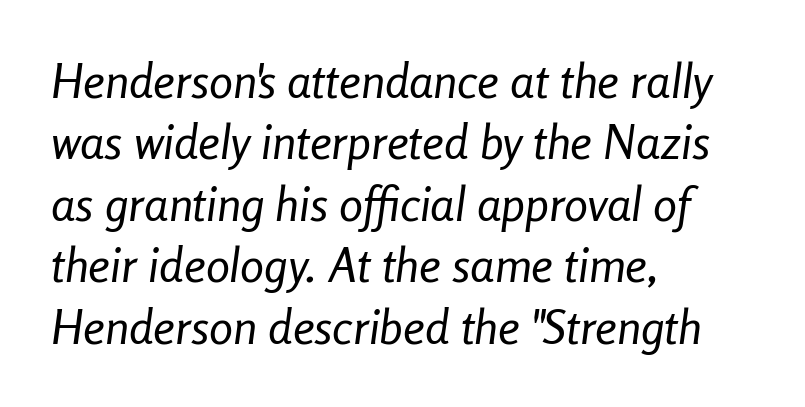
The paragraph shown leans on its left margin. Rule under the text: the space is simply empty. The glyphs look as if they've been sheared to an angle. No extra ink here — the face is not bold. Nothing unusual about the tracking: characters are spaced as the font intends. This sample keeps an unexceptional amount of space between lines.
